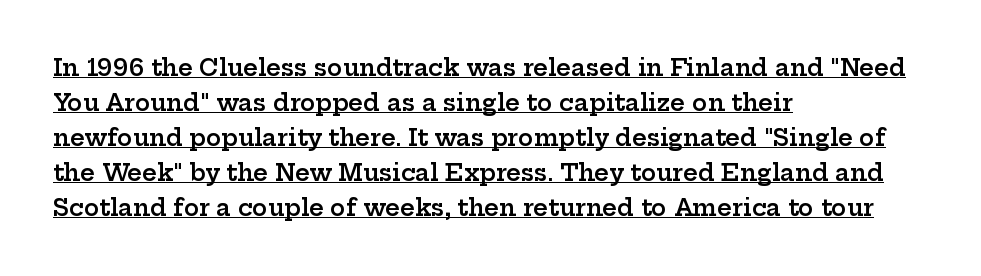
Check the space under the baseline: a stroke is drawn there. In terms of posture, this sample is upright. Visually the block forms a straight wall on the left and a jagged coastline on the right. The vertical gap from one line to the next is medium. The type is set solid horizontally, with unmodified tracking. Set as a demibold, roughly 600 on the weight scale.
